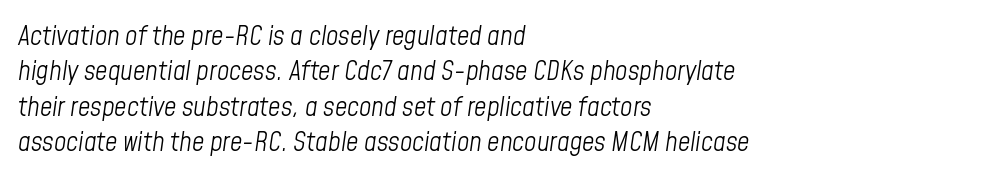
The image shows 27 px text type, italic (leaning right); set left-aligned, normal line spacing (1.31x), normal letter spacing, not underlined.
